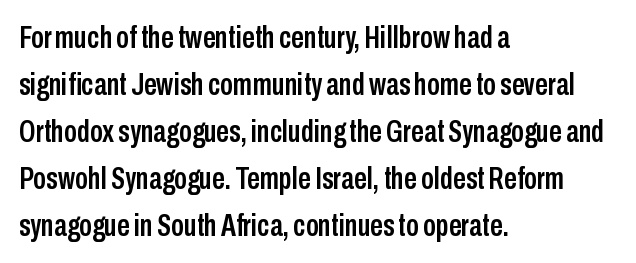
Q: Is the text italic (slanted)? A: No, it is upright.
Q: Is the typeface a serif or a sans-serif typeface? A: Sans-serif.
Q: Is the text underlined? A: No.
Q: How is the paragraph aligned? A: Left-aligned.
Q: Is the spacing between letters normal or unusually wide? A: Normal.
Q: Is the spacing between lines tight, normal or loose? A: Normal.
Q: Width (condensed, normal, or wide)? A: Condensed.
Q: Stroke contrast? A: Low.
Q: x-height? A: Medium.
Q: Monospaced? A: No.
